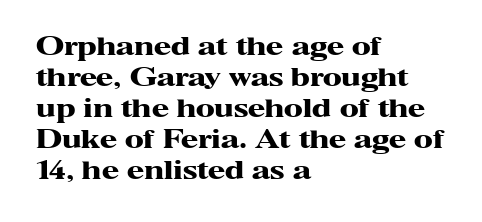
{"italic": "no", "bold": "yes", "underline": "no", "align": "left", "line_spacing_ratio": 1.24, "letter_spacing": "normal", "letter_spacing_em": 0.0, "glyph_px": 25}
